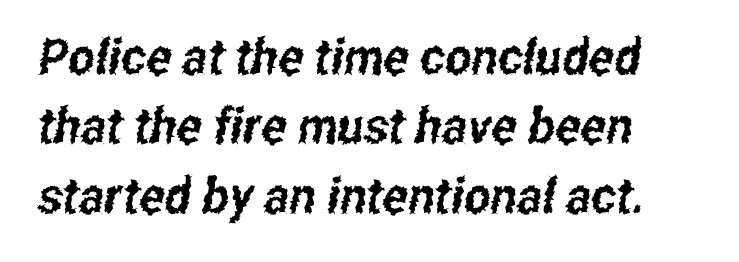
The image shows 50 px condensed sans-serif type; set left-aligned, normal line spacing (1.39x), normal letter spacing, not underlined; low stroke contrast and a medium x-height.
